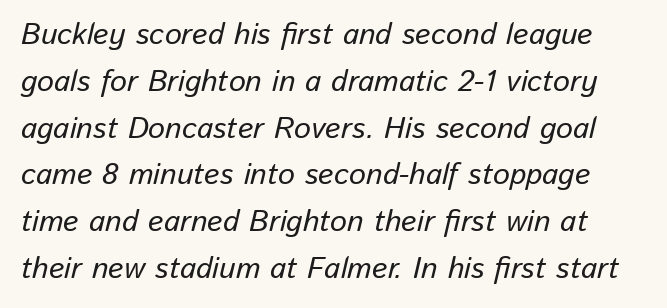
Q: Is the text italic (slanted)? A: Yes, it leans right by about 13 degrees.
Q: Is the text underlined? A: No.
Q: Is the spacing between letters normal or unusually wide? A: Normal.
Q: Is the spacing between lines tight, normal or loose? A: Normal.
Q: Width (condensed, normal, or wide)? A: Normal.
Q: Stroke contrast? A: Low.
Q: x-height? A: Medium.
Q: Monospaced? A: No.
